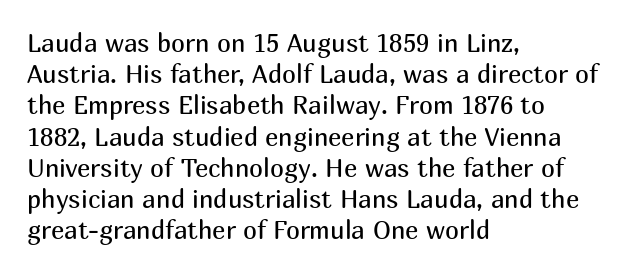
Spacing between characters is what you'd get straight out of the box. Ordinary non-slanted type is in use. The compositor pushed each line to the left boundary. Rows of type keep a routine distance in the vertical direction.
